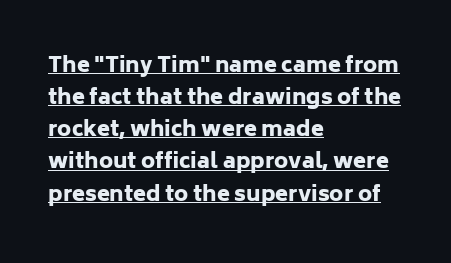
The image shows 21 px bold type, upright; set left-aligned, normal line spacing (1.53x), normal letter spacing, underlined.
